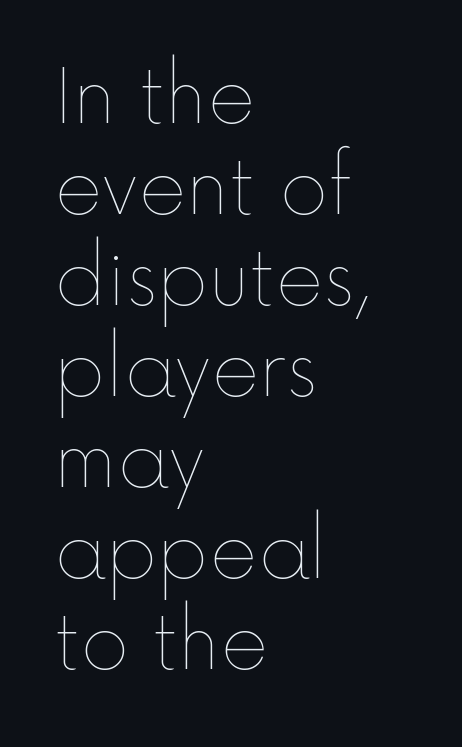
Line starts are locked; line ends wander. The axis of the letterforms is exactly vertical. Stroke mass is kept to a normal reading level or below. The passage shown is typed in a proportional face where columns would drift. Honestly, the letter spacing is just normal — you wouldn't notice it. The passage shown is not underscored anywhere.
